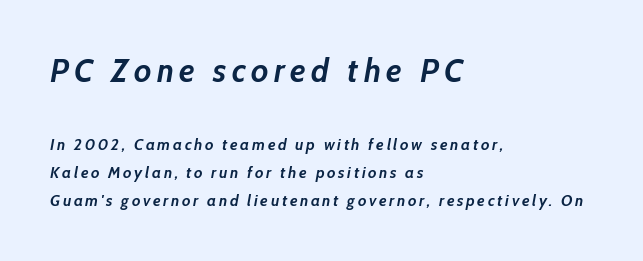
Q: Is the text bold? A: Yes.
Q: Is the text italic (slanted)? A: Yes, it leans right by about 10 degrees.
Q: Is the text underlined? A: No.
Q: How is the paragraph aligned? A: Left-aligned.
Q: Which block of text is set in a larger size, the first (top) or the second (bottom)? A: The first (top) one.
Q: Width (condensed, normal, or wide)? A: Normal.
Q: Stroke contrast? A: Low.
Q: x-height? A: Medium.
Q: Monospaced? A: No.
